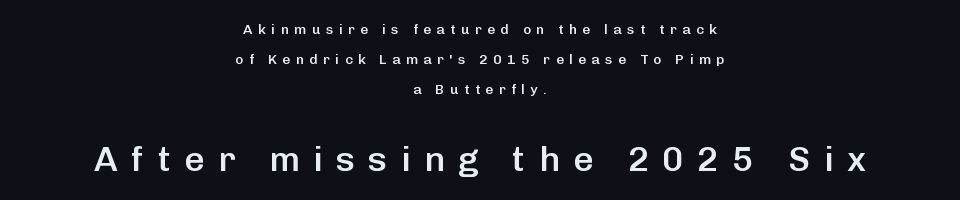
How would I describe the line gaps? Wide and relaxed. The later block is typeset at a bigger size than the earlier block. The characters display no serif detailing; their extremities are plain. These lines are rendered in a variable-pitch font. Students, this is semibold: more ink than regular, less than bold.
